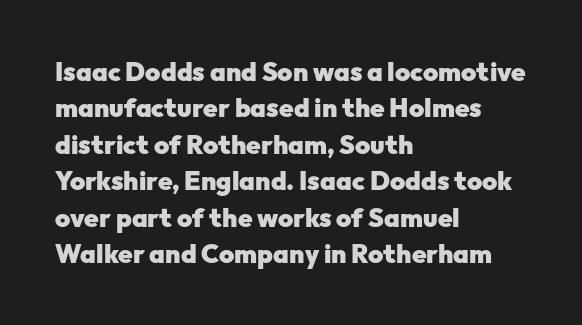
{"italic": "no", "bold": "yes", "underline": "no", "align": "left", "line_spacing": "normal", "line_spacing_ratio": 1.4, "letter_spacing": "normal", "letter_spacing_em": 0.0, "glyph_px": 26}
